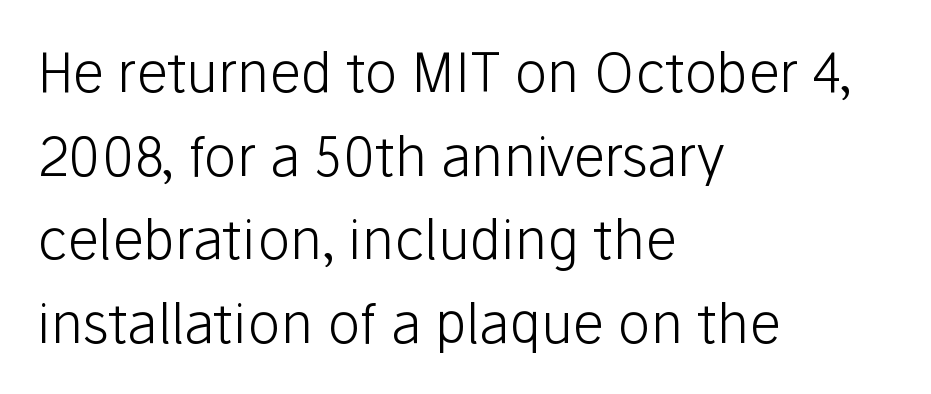
The image shows 55 px light sans-serif type, upright; set left-aligned, normal line spacing (1.52x), normal letter spacing, not underlined; low stroke contrast and a medium x-height.
